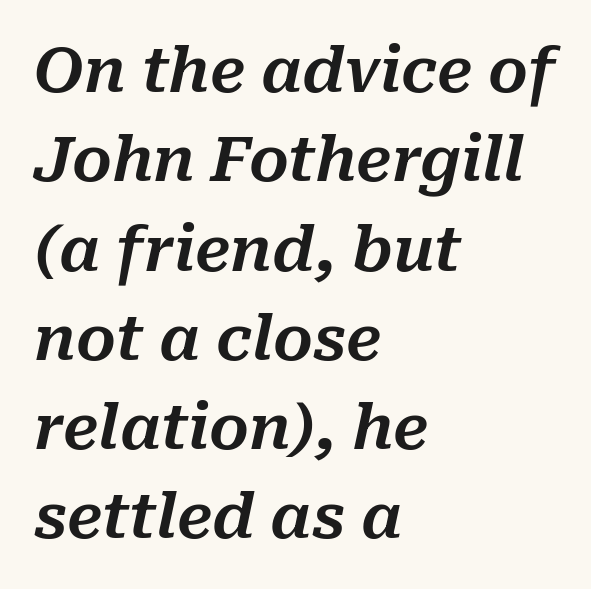
These lines were composed using italics. The designer left line spacing at the default. These lines are set flush left with a ragged right edge. A typesetter would call this proportional, since set widths differ per character. Each word holds together tightly as a unit, with standard inter-letter gaps.
